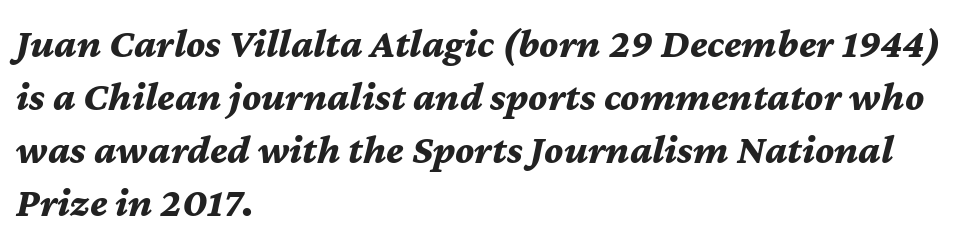
{"italic": "yes", "lean": "right", "slant_degrees": 12, "bold": "yes", "weight": "bold", "width": "normal", "stroke_contrast": "medium", "x_height": "medium", "monospaced": "no", "underline": "no", "align": "left", "line_spacing": "normal", "line_spacing_ratio": 1.29, "letter_spacing": "normal", "letter_spacing_em": 0.0, "glyph_px": 41}
